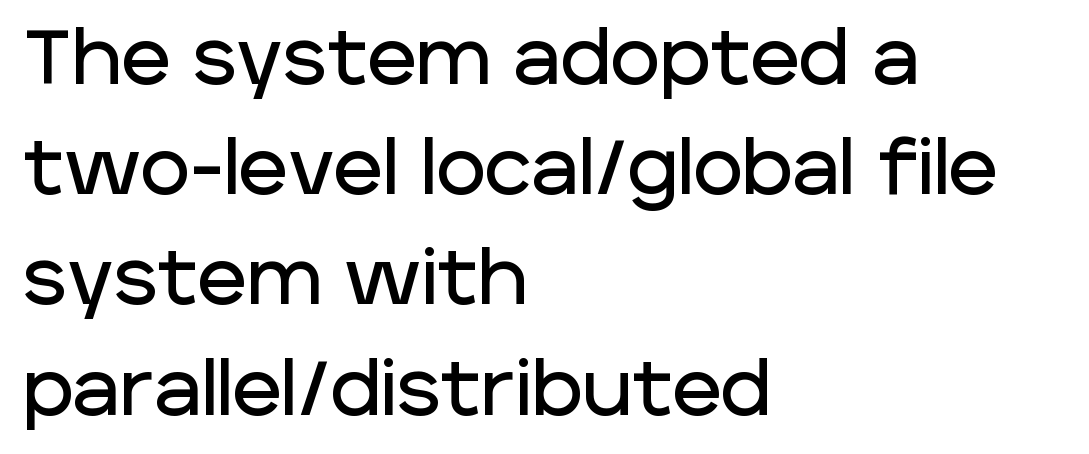
{"serif": "no", "italic": "no", "width": "normal", "stroke_contrast": "low", "x_height": "large", "monospaced": "no", "underline": "no", "align": "left", "line_spacing": "normal", "line_spacing_ratio": 1.45, "letter_spacing": "normal", "letter_spacing_em": 0.0, "glyph_px": 76}
